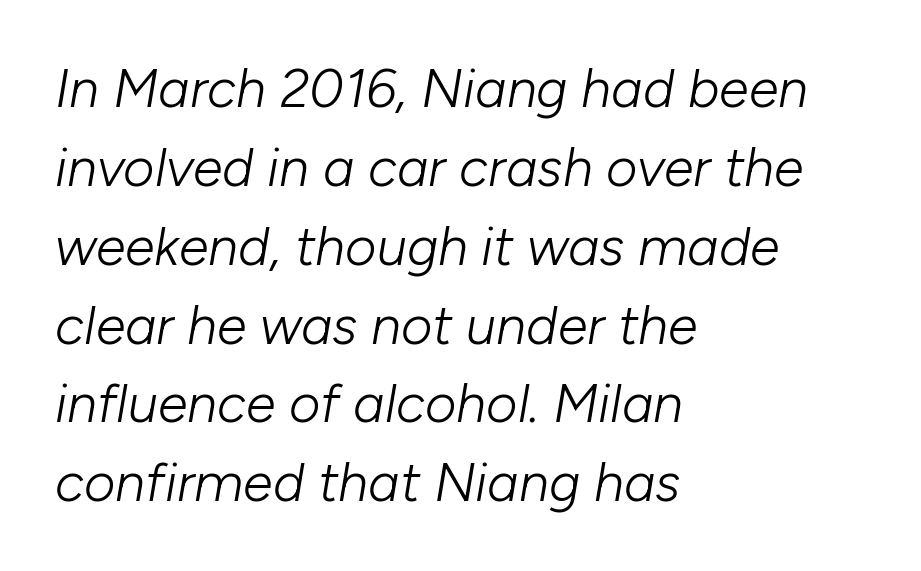
Glance below the letters and you will spot only blank space. Does the lettering tilt? It does — this is italic. In terms of leading, this rendering sits right in the middle. Standard letterfit; no display-style spreading of the glyphs. Does the copy run flush right? No — it runs flush left.
